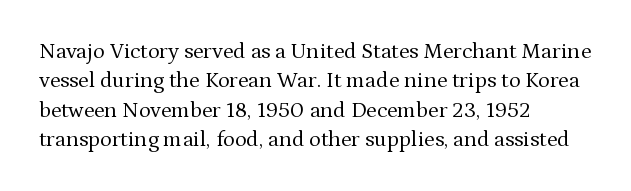
The image shows 22 px text type, upright; set left-aligned, normal line spacing (1.33x), normal letter spacing, not underlined.
